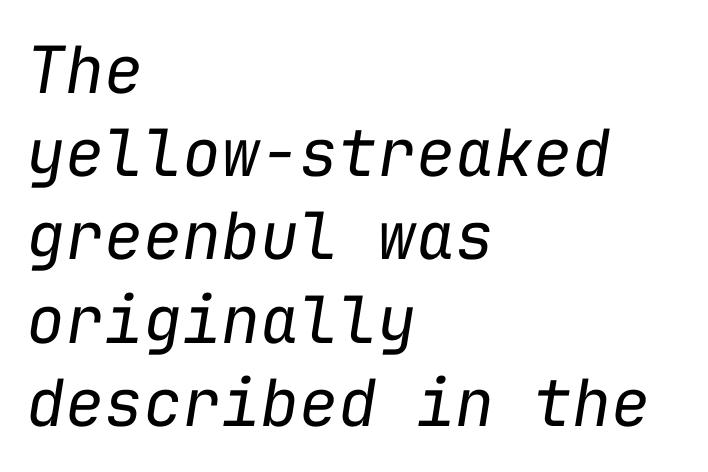
The image shows 65 px regular-weight type, italic (leaning right), monospaced; set left-aligned, normal line spacing (1.28x), normal letter spacing, not underlined; low stroke contrast and a medium x-height.
